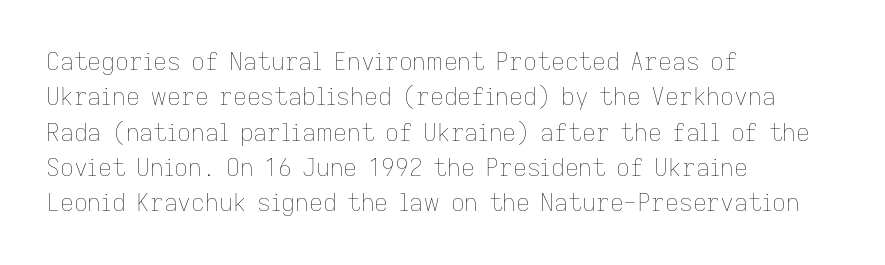
{"italic": "no", "bold": "no", "underline": "no", "align": "left", "line_spacing": "normal", "line_spacing_ratio": 1.47, "letter_spacing": "normal", "letter_spacing_em": 0.0, "glyph_px": 24}
